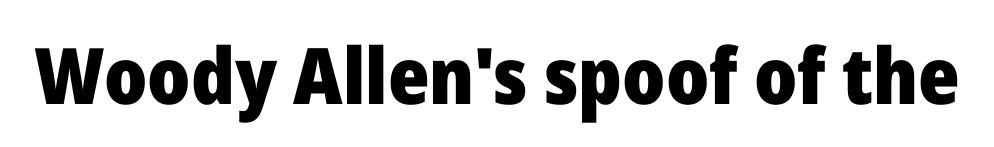
The image shows 78 px heavy sans-serif type, upright; set normal letter spacing, not underlined; low stroke contrast and a medium x-height.
